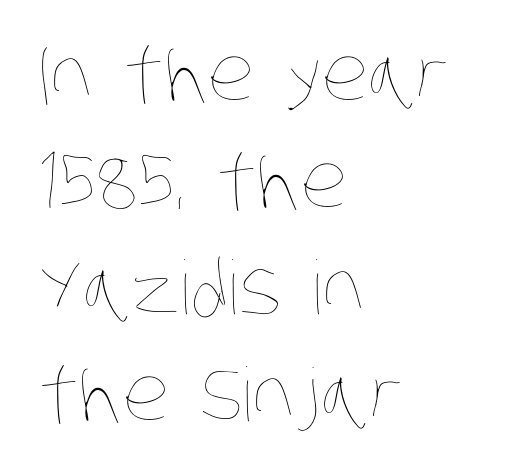
Caption: multi-line text, flush left, ragged right. Just letters on the line, the space beneath them empty. The font sits on the lighter half of the weight spectrum, regular included. Baseline-to-baseline distance is the conventional proportion of letter height. Varying glyph widths throughout — classic text-font behaviour.
